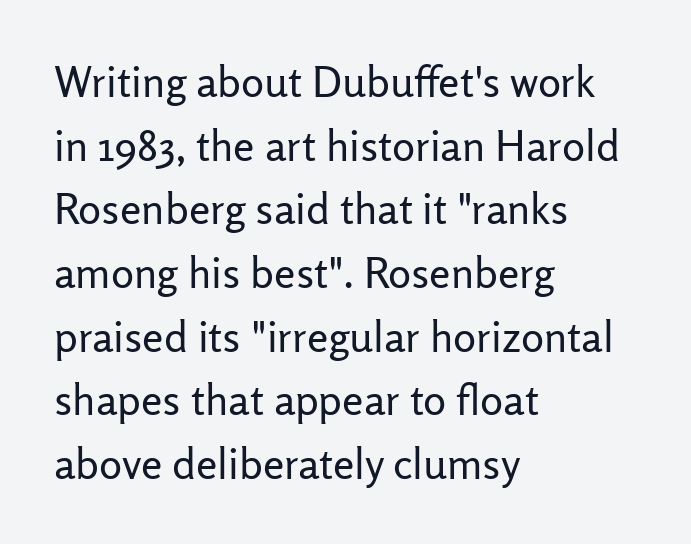
The image shows 43 px regular-weight sans-serif type, upright; set left-aligned, normal line spacing (1.48x), normal letter spacing, not underlined; low stroke contrast and a medium x-height.
